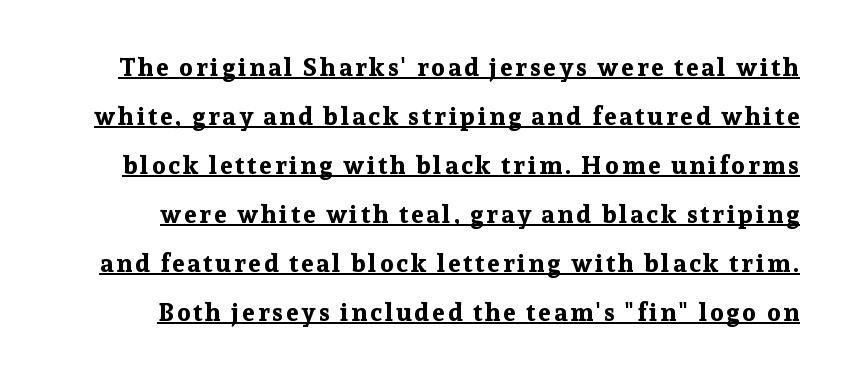
Unlike italic type, these characters show no tilt at all. A rule runs beneath these lines of type. I'd describe the lettering as bold — thick and assertive. A typesetter would call this leading open, well beyond the default.
